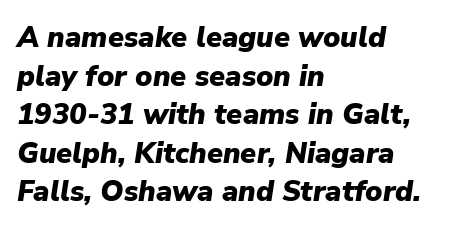
Q: Is the text bold? A: Yes.
Q: Is the text italic (slanted)? A: Yes, it leans right by about 9 degrees.
Q: Is the text underlined? A: No.
Q: How is the paragraph aligned? A: Left-aligned.
Q: Is the spacing between letters normal or unusually wide? A: Normal.
Q: Is the spacing between lines tight, normal or loose? A: Normal.
Q: Width (condensed, normal, or wide)? A: Normal.
Q: Stroke contrast? A: Low.
Q: x-height? A: Medium.
Q: Monospaced? A: No.
